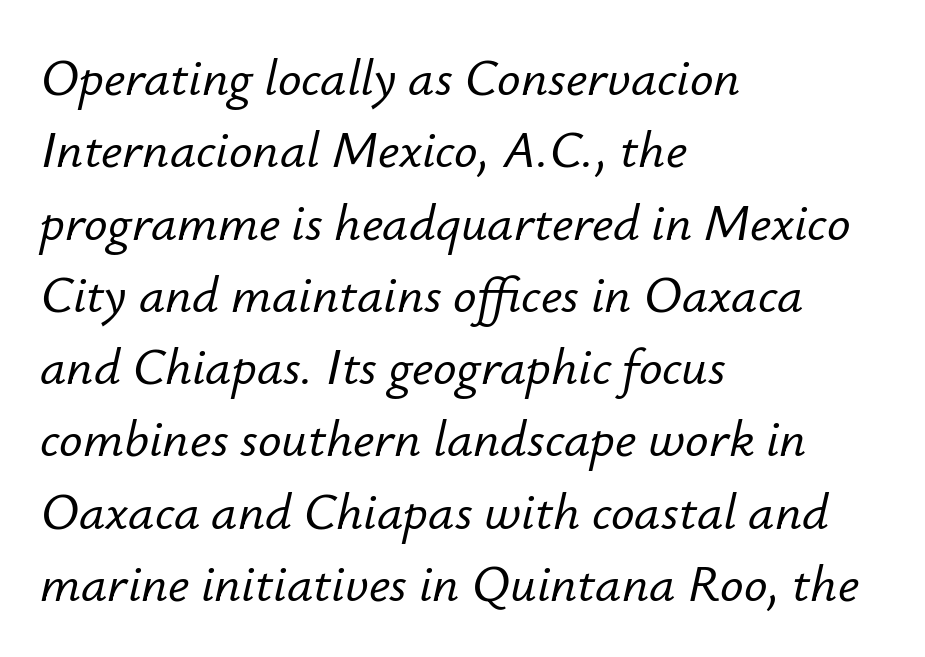
{"italic": "yes", "lean": "right", "slant_degrees": 12, "width": "normal", "stroke_contrast": "low", "x_height": "small", "monospaced": "no", "underline": "no", "align": "left", "line_spacing": "normal", "line_spacing_ratio": 1.39, "letter_spacing": "normal", "letter_spacing_em": 0.0, "glyph_px": 52}
